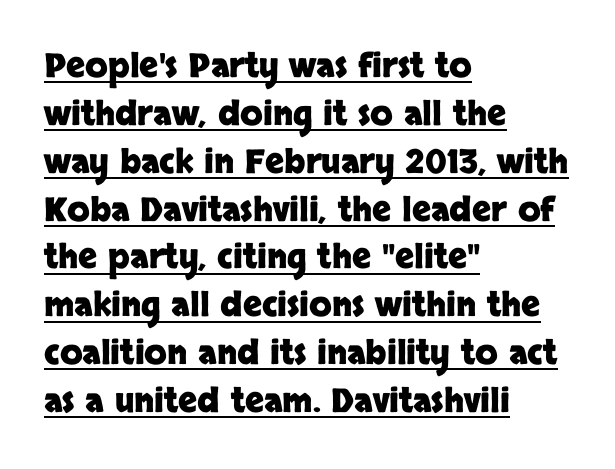
The image shows 33 px heavy sans-serif type, upright; set left-aligned, normal line spacing (1.45x), normal letter spacing, underlined; low stroke contrast and a large x-height.
